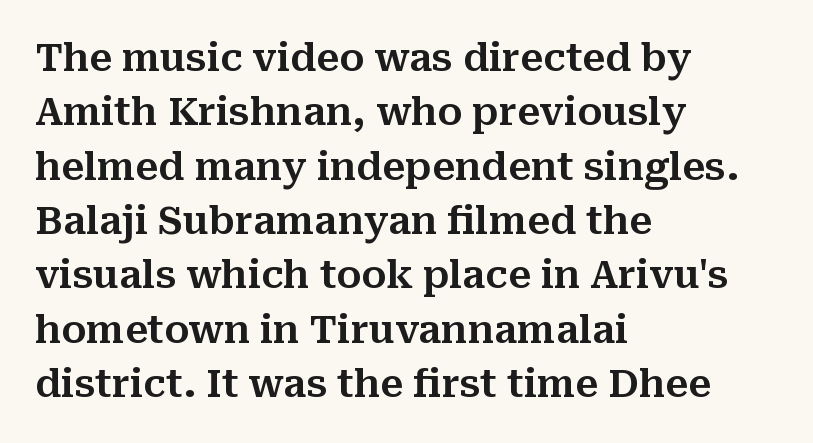
{"serif": "yes", "italic": "no", "width": "normal", "stroke_contrast": "medium", "x_height": "medium", "monospaced": "no", "underline": "no", "align": "left", "line_spacing": "normal", "line_spacing_ratio": 1.43, "letter_spacing": "normal", "letter_spacing_em": 0.0, "glyph_px": 38}
